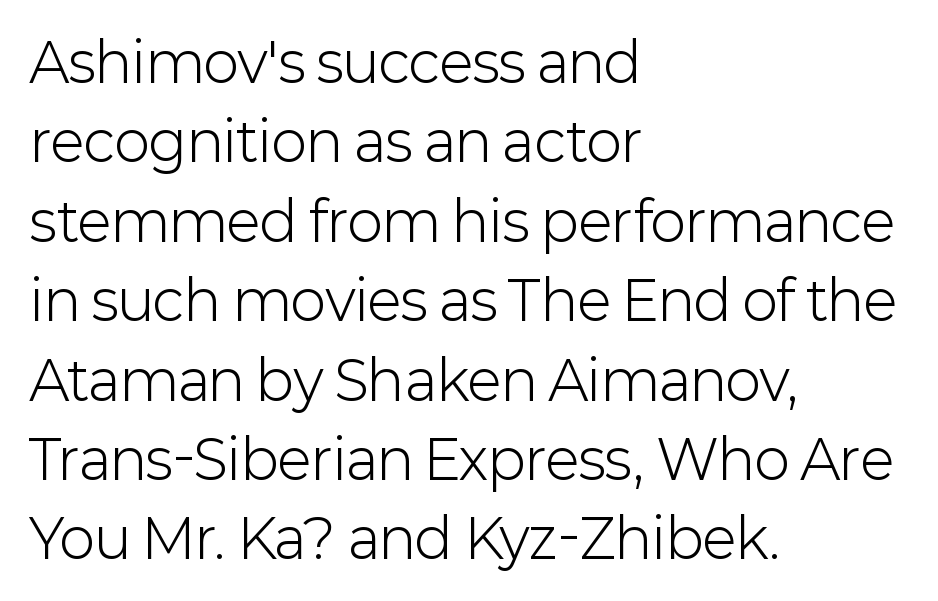
{"serif": "no", "italic": "no", "bold": "no", "weight": "light", "width": "normal", "stroke_contrast": "low", "x_height": "medium", "monospaced": "no", "underline": "no", "align": "left", "line_spacing": "normal", "line_spacing_ratio": 1.47, "letter_spacing": "normal", "letter_spacing_em": 0.0, "glyph_px": 54}
